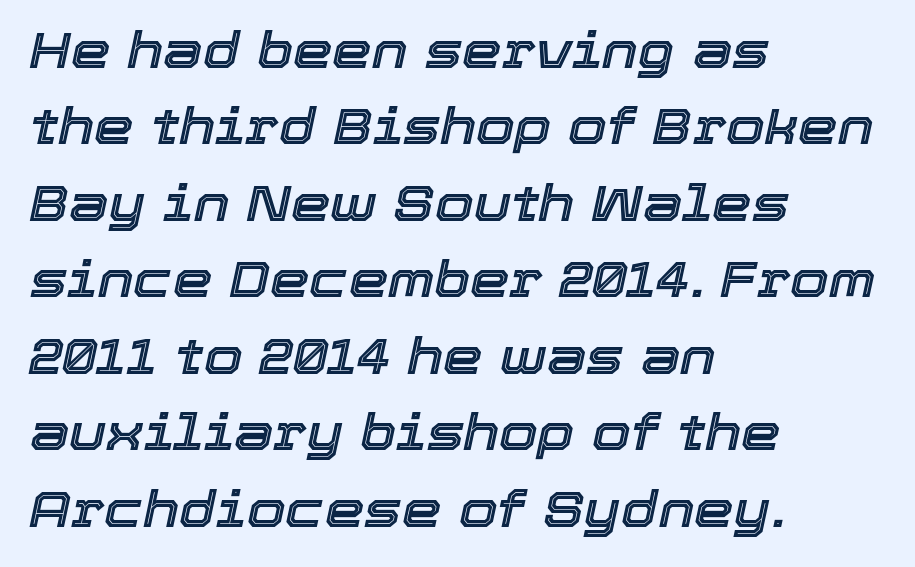
What's the leading like? Ordinary, nothing unusual. Tall strokes in this sample are angled rather than plumb. A bare baseline throughout the passage. The rag falls on the right side of this text block.
